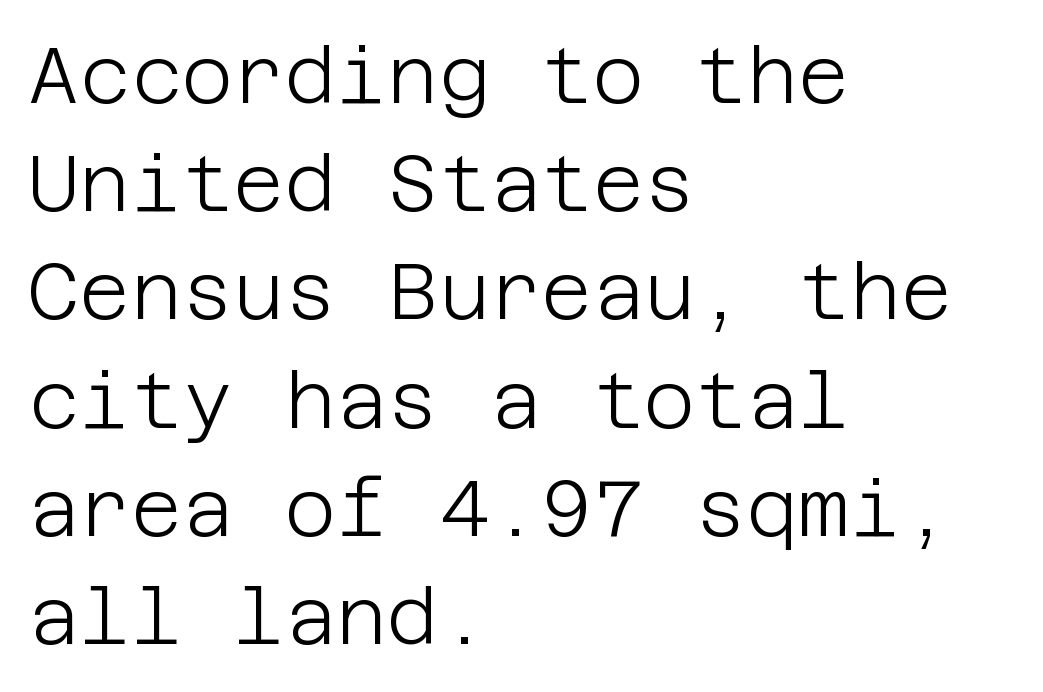
The image shows 79 px light sans-serif type, upright; set left-aligned, normal line spacing (1.37x), normal letter spacing, not underlined; low stroke contrast and a large x-height.
